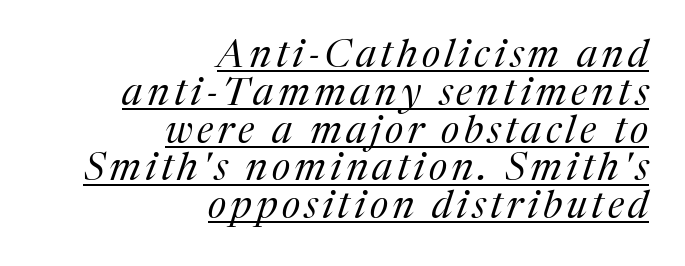
Interline gaps are noticeably narrow in this sample. Classification — serif. You could not count columns in this text — the font is proportionally spaced. If you drew a ruler down the right edge, every line would touch it.
